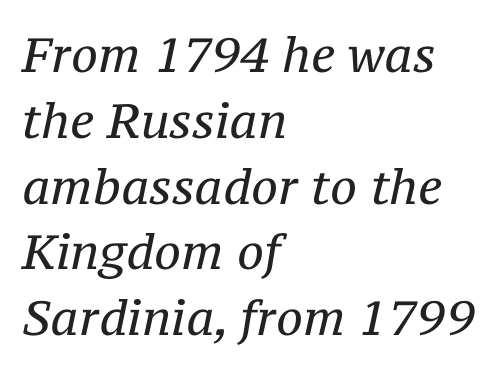
The image shows 48 px regular-weight serif type, italic (leaning right); set left-aligned, normal line spacing (1.37x), normal letter spacing, not underlined; medium stroke contrast and a medium x-height.
